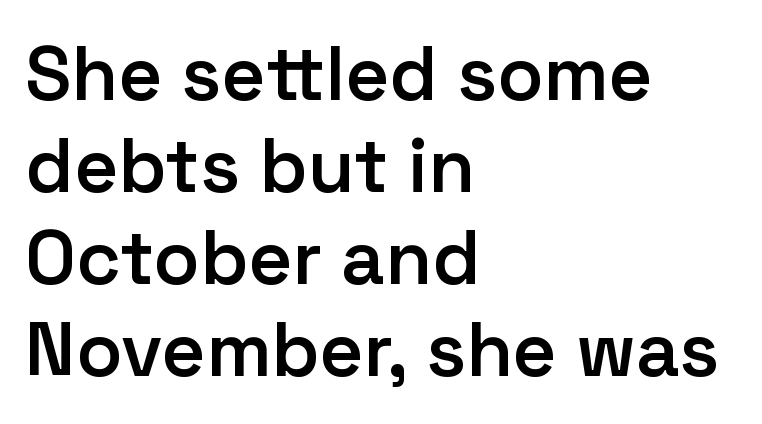
{"serif": "no", "italic": "no", "bold": "semi", "weight": "semibold", "width": "normal", "stroke_contrast": "low", "x_height": "medium", "monospaced": "no", "underline": "no", "align": "left", "line_spacing_ratio": 1.21, "letter_spacing": "normal", "letter_spacing_em": 0.0, "glyph_px": 76}
